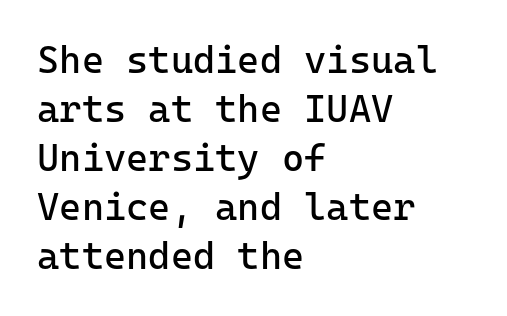
The image shows 38 px regular-weight sans-serif type, upright, monospaced; set left-aligned, normal line spacing (1.29x), normal letter spacing, not underlined; low stroke contrast and a medium x-height.
